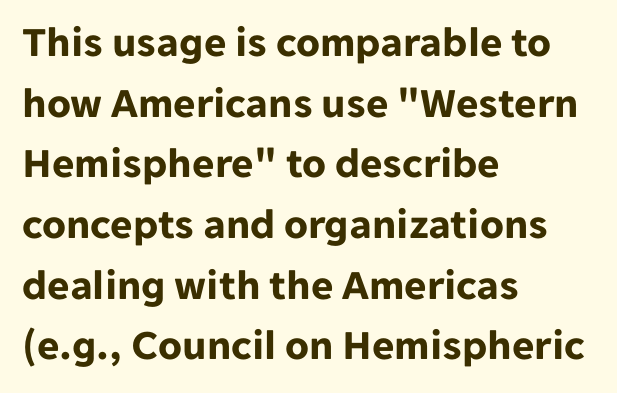
Q: Is the text bold? A: Yes.
Q: Is the text italic (slanted)? A: No, it is upright.
Q: Is the typeface a serif or a sans-serif typeface? A: Sans-serif.
Q: Is the text underlined? A: No.
Q: How is the paragraph aligned? A: Left-aligned.
Q: Is the spacing between letters normal or unusually wide? A: Normal.
Q: Is the spacing between lines tight, normal or loose? A: Normal.
Q: Width (condensed, normal, or wide)? A: Normal.
Q: Stroke contrast? A: Low.
Q: x-height? A: Medium.
Q: Monospaced? A: No.
